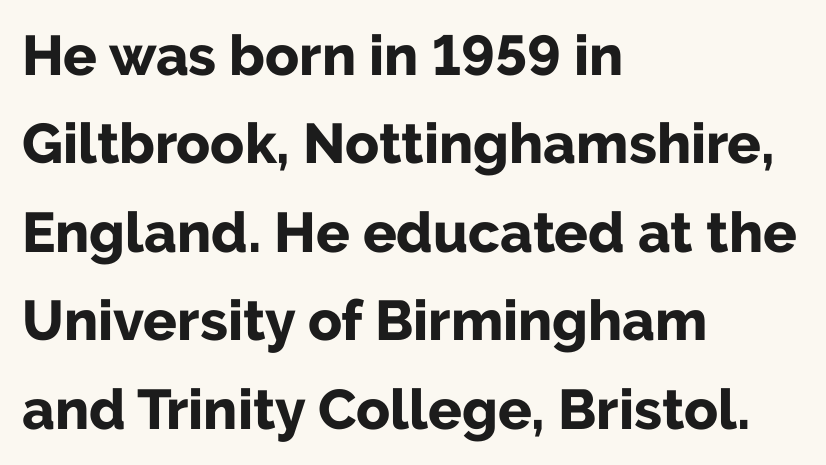
Rule under the text: the space is simply empty. Every character sits straight up, as roman type does. The lines are quadded left. Summary of vertical rhythm: regular, with standard interline spacing. Here the designer chose a conventional face with non-uniform glyph widths.
